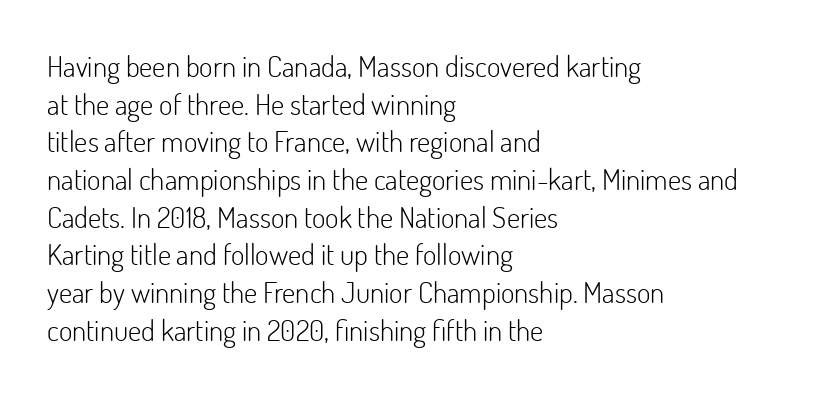
{"serif": "no", "italic": "no", "bold": "no", "weight": "light", "width": "normal", "stroke_contrast": "low", "x_height": "small", "monospaced": "no", "underline": "no", "align": "left", "line_spacing": "normal", "line_spacing_ratio": 1.3, "letter_spacing": "normal", "letter_spacing_em": 0.0, "glyph_px": 29}
